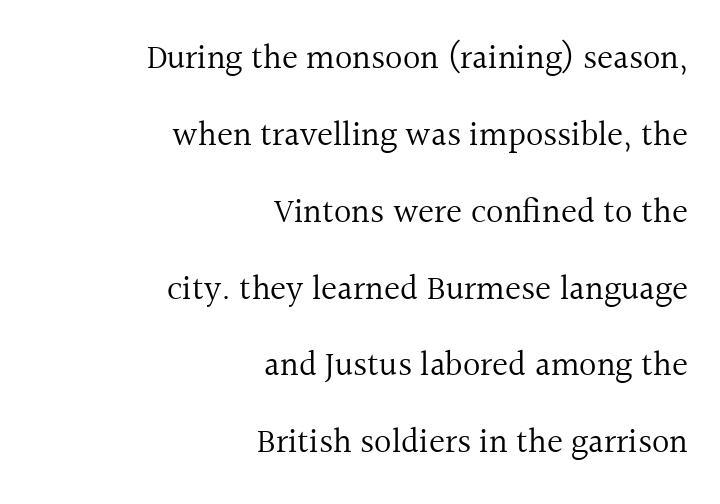
Q: Is the text bold? A: No.
Q: Is the text italic (slanted)? A: No, it is upright.
Q: Is the typeface a serif or a sans-serif typeface? A: Serif.
Q: Is the text underlined? A: No.
Q: How is the paragraph aligned? A: Right-aligned.
Q: Is the spacing between letters normal or unusually wide? A: Normal.
Q: Is the spacing between lines tight, normal or loose? A: Loose.
Q: Width (condensed, normal, or wide)? A: Normal.
Q: x-height? A: Medium.
Q: Monospaced? A: No.
